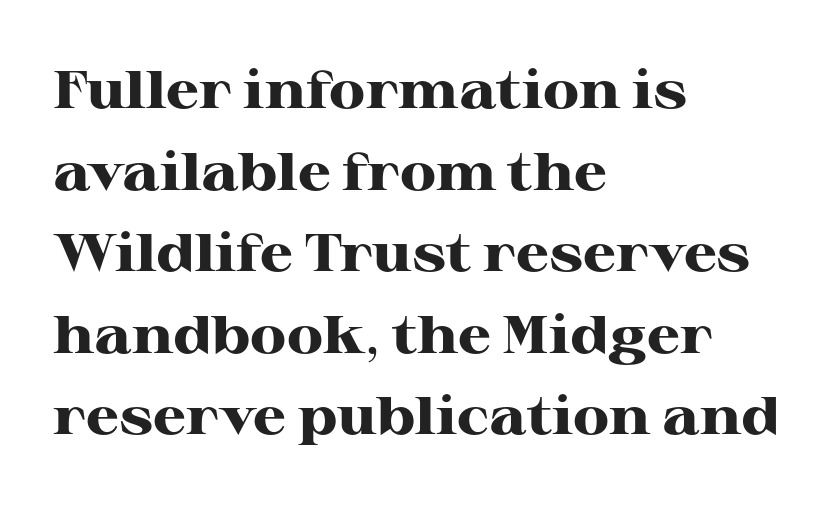
The image shows 53 px heavy, wide serif type, upright; set left-aligned, normal line spacing (1.54x), normal letter spacing, not underlined; high stroke contrast and a medium x-height.
